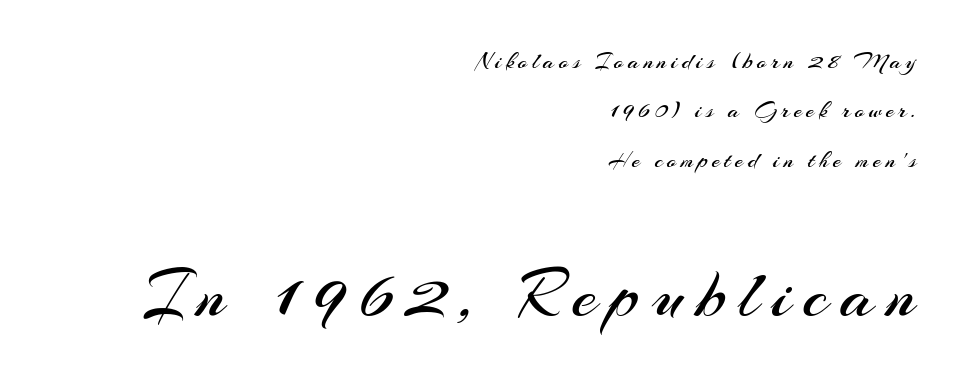
{"serif": "no", "bold": "no", "weight": "regular", "width": "normal", "stroke_contrast": "medium", "x_height": "small", "monospaced": "no", "underline": "no", "align": "right", "line_spacing": "loose", "line_spacing_ratio": 2.06, "larger_block": "second", "size_ratio": 2.96, "glyph_px": 71}
